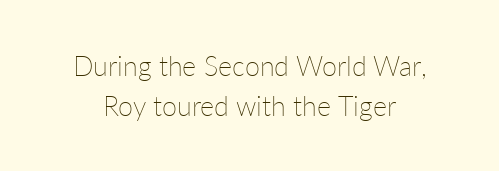
Q: Is the text bold? A: No.
Q: Is the text italic (slanted)? A: No, it is upright.
Q: Is the text underlined? A: No.
Q: Is the spacing between letters normal or unusually wide? A: Normal.
Q: Is the spacing between lines tight, normal or loose? A: Normal.
